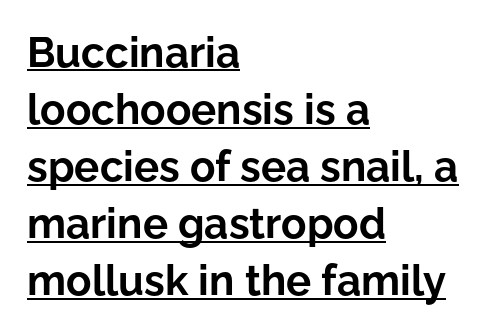
The image shows 42 px bold sans-serif type, upright; set left-aligned, normal line spacing (1.36x), normal letter spacing, underlined; low stroke contrast and a medium x-height.
